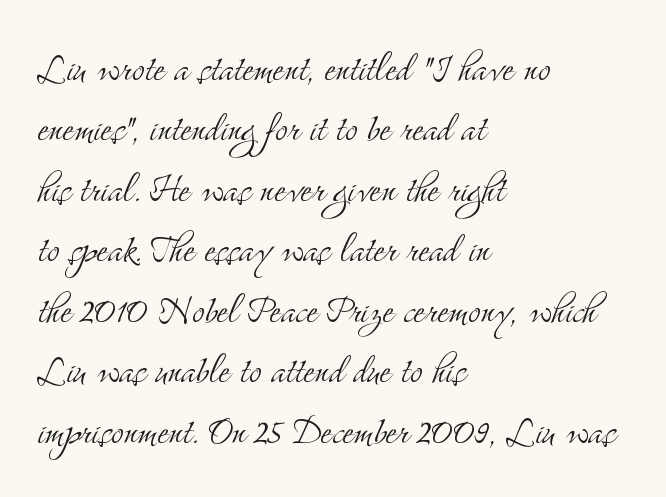
Q: Is the text bold? A: No.
Q: Is the text italic (slanted)? A: Yes.
Q: Is the typeface a serif or a sans-serif typeface? A: Serif.
Q: Is the text underlined? A: No.
Q: How is the paragraph aligned? A: Left-aligned.
Q: Is the spacing between letters normal or unusually wide? A: Normal.
Q: Is the spacing between lines tight, normal or loose? A: Normal.
Q: Width (condensed, normal, or wide)? A: Condensed.
Q: Stroke contrast? A: Medium.
Q: x-height? A: Small.
Q: Monospaced? A: No.
